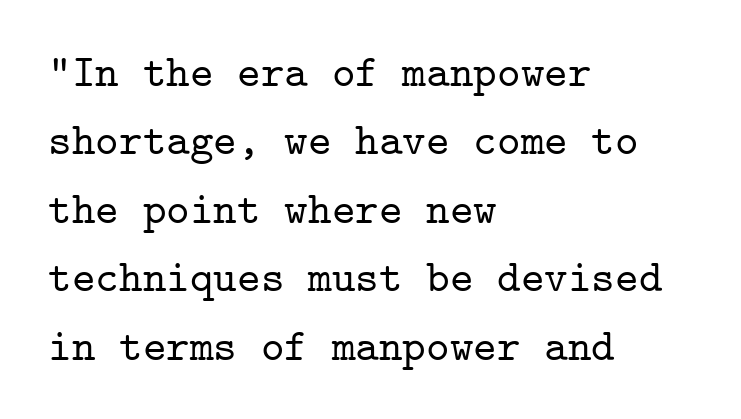
{"serif": "yes", "italic": "no", "width": "normal", "stroke_contrast": "low", "x_height": "medium", "monospaced": "yes", "underline": "no", "align": "left", "line_spacing": "normal", "line_spacing_ratio": 1.52, "letter_spacing": "normal", "letter_spacing_em": 0.0, "glyph_px": 45}
